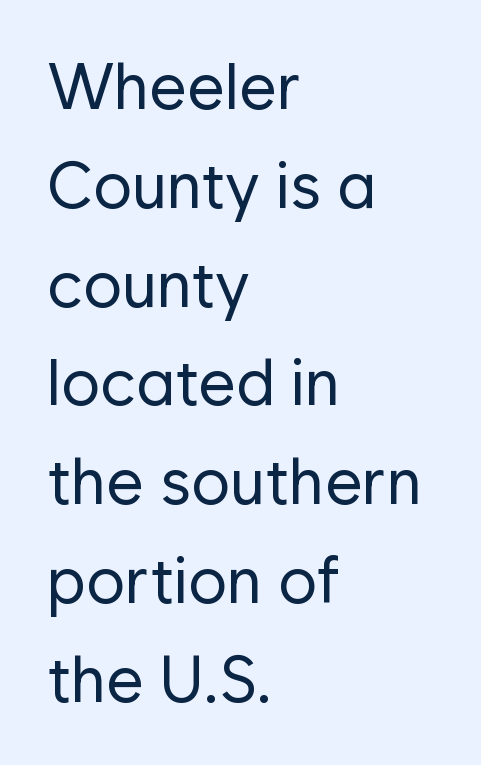
Q: Is the text bold? A: No.
Q: Is the text italic (slanted)? A: No, it is upright.
Q: Is the typeface a serif or a sans-serif typeface? A: Sans-serif.
Q: Is the text underlined? A: No.
Q: How is the paragraph aligned? A: Left-aligned.
Q: Is the spacing between letters normal or unusually wide? A: Normal.
Q: Is the spacing between lines tight, normal or loose? A: Normal.
Q: Width (condensed, normal, or wide)? A: Normal.
Q: Stroke contrast? A: Low.
Q: x-height? A: Medium.
Q: Monospaced? A: No.
